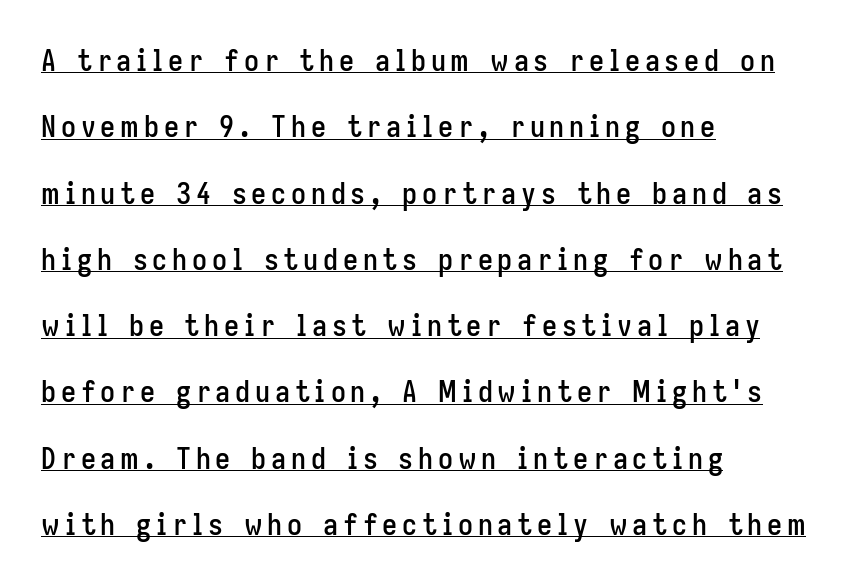
Q: Is the text italic (slanted)? A: No, it is upright.
Q: Is the typeface a serif or a sans-serif typeface? A: Sans-serif.
Q: Is the text underlined? A: Yes.
Q: How is the paragraph aligned? A: Left-aligned.
Q: Is the spacing between lines tight, normal or loose? A: Loose.
Q: Width (condensed, normal, or wide)? A: Condensed.
Q: Stroke contrast? A: Low.
Q: x-height? A: Medium.
Q: Monospaced? A: No.
